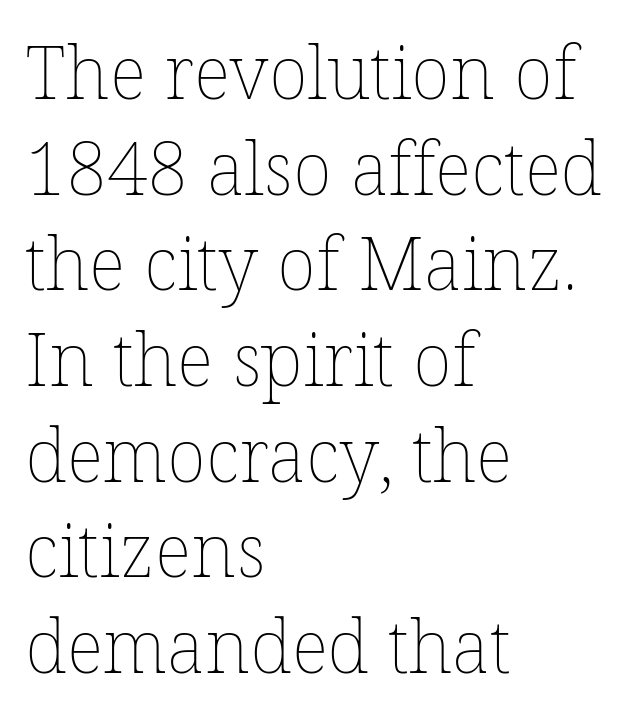
The image shows 73 px thin type, upright; set left-aligned, normal line spacing (1.31x), normal letter spacing, not underlined; low stroke contrast and a medium x-height.
